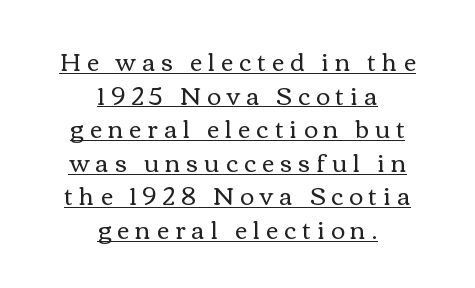
Q: Is the text bold? A: No.
Q: Is the text italic (slanted)? A: No, it is upright.
Q: Is the text underlined? A: Yes.
Q: How is the paragraph aligned? A: Centered.
Q: Is the spacing between letters normal or unusually wide? A: Unusually wide.
Q: Is the spacing between lines tight, normal or loose? A: Normal.
